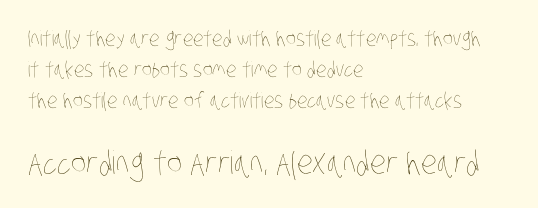
The image shows 32 px thin, condensed type; set left-aligned, normal line spacing (1.48x), normal letter spacing, not underlined; the second (bottom) block is 1.52x larger; low stroke contrast and a large x-height.
